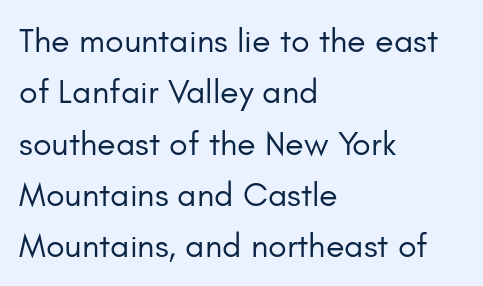
{"serif": "no", "italic": "no", "bold": "no", "weight": "regular", "width": "normal", "stroke_contrast": "low", "x_height": "small", "monospaced": "no", "underline": "no", "align": "left", "line_spacing": "normal", "line_spacing_ratio": 1.51, "letter_spacing": "normal", "letter_spacing_em": 0.0, "glyph_px": 34}
